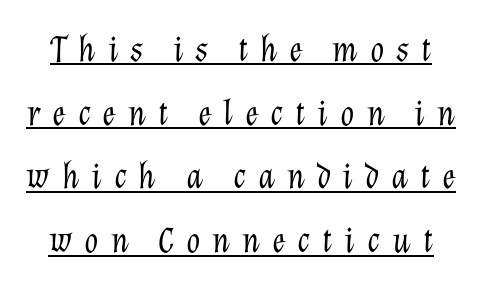
Is this a fixed-width face? No — the glyphs have proportional, varying widths. Underline: present. Caption: face not bold, strokes unweighted. The passage shown has open, widely tracked lettering throughout. Italic? Definitely — the glyphs are oblique.
